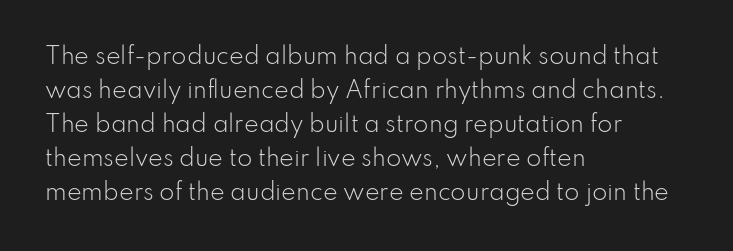
These lines stack with their left ends in a neat column. Any mark beneath the type? The region is blank. Short note: letters normally spaced. The type sits square on the baseline with zero lean.
